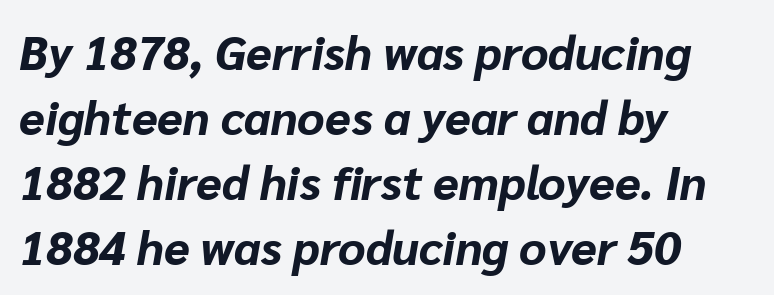
{"italic": "yes", "lean": "right", "slant_degrees": 10, "bold": "yes", "weight": "bold", "width": "normal", "stroke_contrast": "low", "x_height": "medium", "monospaced": "no", "underline": "no", "align": "left", "line_spacing": "normal", "line_spacing_ratio": 1.38, "letter_spacing": "normal", "letter_spacing_em": 0.0, "glyph_px": 47}
